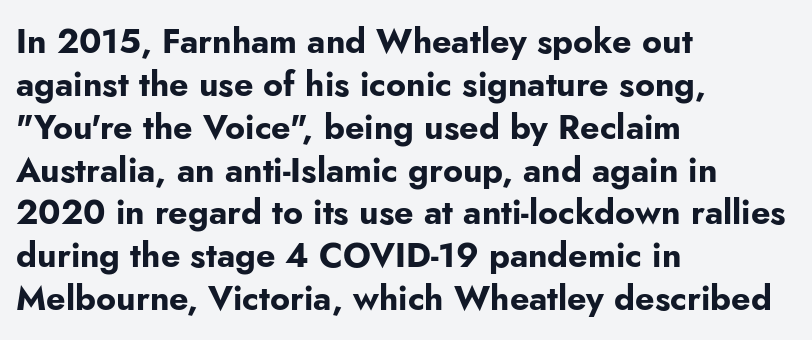
The image shows 34 px bold sans-serif type, upright; set left-aligned, normal line spacing (1.26x), normal letter spacing, not underlined; low stroke contrast and a small x-height.
